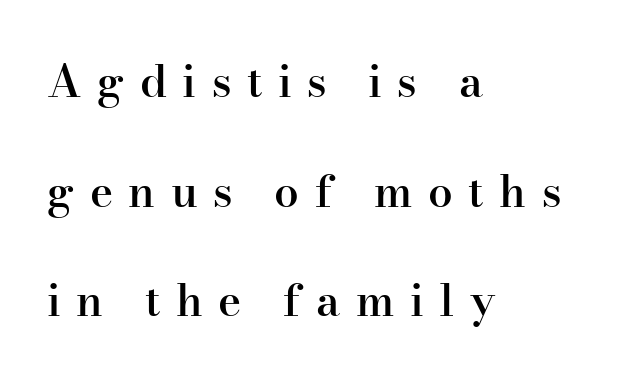
Q: Is the text bold? A: Semi-bold.
Q: Is the text italic (slanted)? A: No, it is upright.
Q: Is the typeface a serif or a sans-serif typeface? A: Serif.
Q: Is the text underlined? A: No.
Q: How is the paragraph aligned? A: Left-aligned.
Q: Is the spacing between letters normal or unusually wide? A: Unusually wide.
Q: Is the spacing between lines tight, normal or loose? A: Loose.
Q: Width (condensed, normal, or wide)? A: Normal.
Q: Stroke contrast? A: High.
Q: x-height? A: Small.
Q: Monospaced? A: No.
